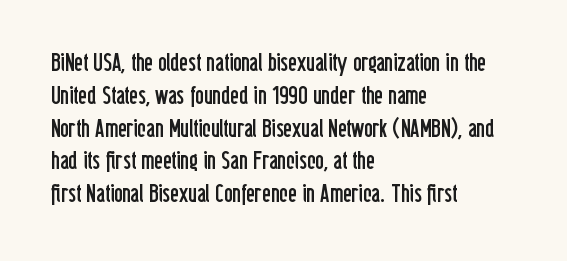
The image shows 26 px text type, upright; set left-aligned, normal line spacing (1.26x), normal letter spacing, not underlined.
